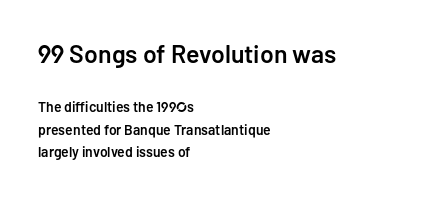
The image shows 25 px text type, upright; set left-aligned, normal line spacing (1.61x), normal letter spacing, not underlined; the first (top) block is 1.79x larger.
